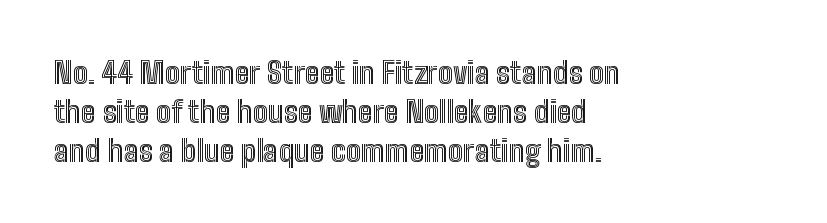
{"italic": "no", "width": "condensed", "x_height": "medium", "monospaced": "no", "underline": "no", "align": "left", "line_spacing": "normal", "line_spacing_ratio": 1.3, "letter_spacing": "normal", "letter_spacing_em": 0.0, "glyph_px": 30}
